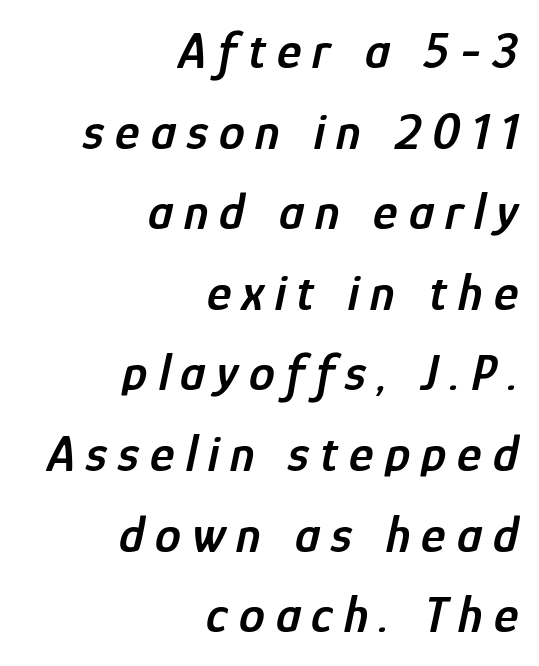
Horizontal alignment here is rightward, an uncommon choice for prose. Descenders are the only things crossing below the line. Every letter is mildly thick-stroked: semibold rather than bold. The text carries the slant typical of an italic or oblique font. Caption: expanded tracking, letters set apart. Character widths vary here, with narrow letters taking less room than wide ones.
